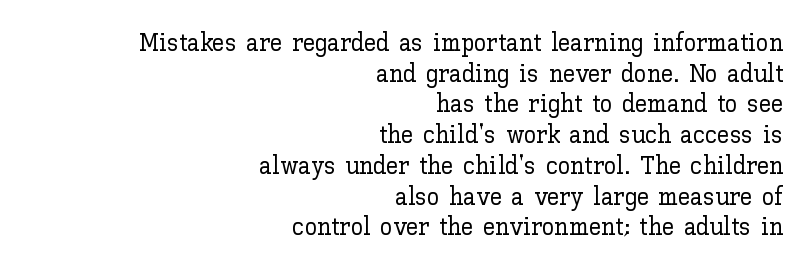
Q: Is the text italic (slanted)? A: No, it is upright.
Q: Is the text underlined? A: No.
Q: How is the paragraph aligned? A: Right-aligned.
Q: Is the spacing between letters normal or unusually wide? A: Normal.
